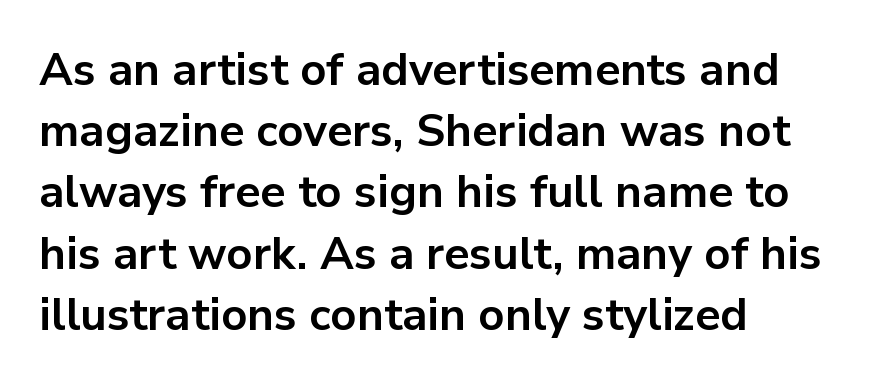
{"serif": "no", "italic": "no", "bold": "yes", "weight": "bold", "width": "normal", "stroke_contrast": "low", "x_height": "medium", "monospaced": "no", "underline": "no", "align": "left", "line_spacing": "normal", "line_spacing_ratio": 1.36, "letter_spacing": "normal", "letter_spacing_em": 0.0, "glyph_px": 45}
